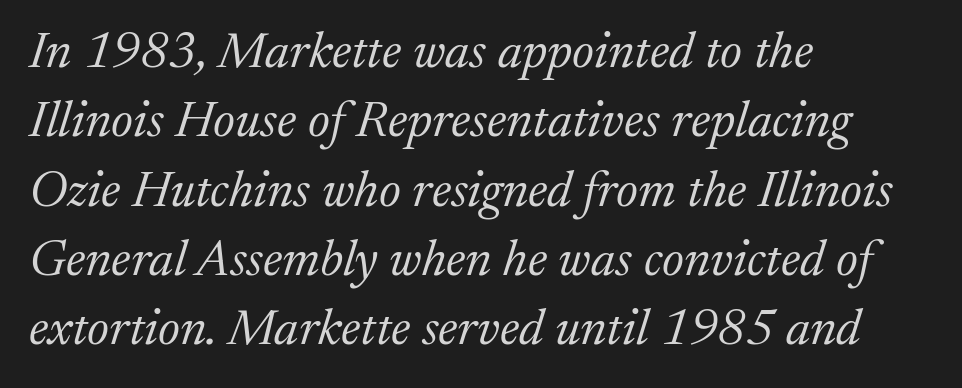
These lines sit exactly where default settings would place them. There is no visible air inserted between adjacent glyphs. Stems and bowls with no extra thickness — not bold. These lines were composed using italics.
